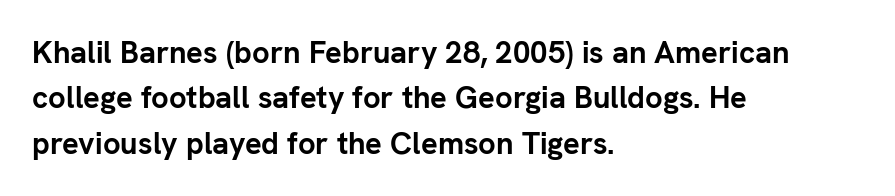
Q: Is the text bold? A: Yes.
Q: Is the text italic (slanted)? A: No, it is upright.
Q: Is the typeface a serif or a sans-serif typeface? A: Sans-serif.
Q: Is the text underlined? A: No.
Q: How is the paragraph aligned? A: Left-aligned.
Q: Is the spacing between letters normal or unusually wide? A: Normal.
Q: Is the spacing between lines tight, normal or loose? A: Normal.
Q: Width (condensed, normal, or wide)? A: Normal.
Q: Stroke contrast? A: Low.
Q: x-height? A: Medium.
Q: Monospaced? A: No.
